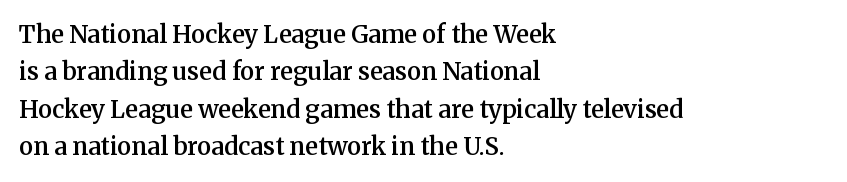
Q: Is the text bold? A: Semi-bold.
Q: Is the text italic (slanted)? A: No, it is upright.
Q: Is the text underlined? A: No.
Q: How is the paragraph aligned? A: Left-aligned.
Q: Is the spacing between letters normal or unusually wide? A: Normal.
Q: Is the spacing between lines tight, normal or loose? A: Normal.
